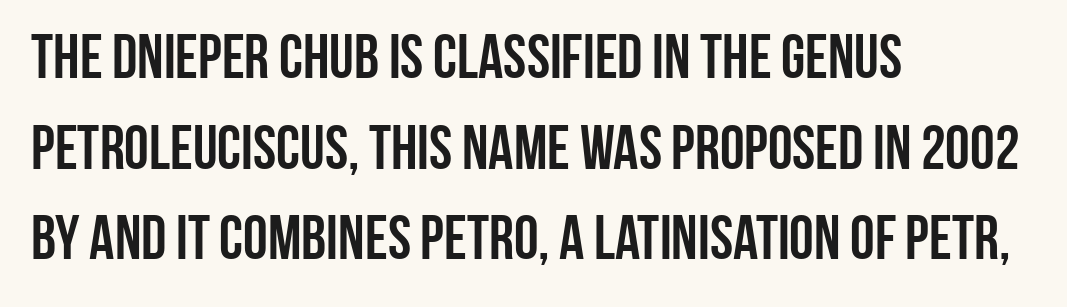
The designer went with a sans here, leaving each stem footless. Is this a fixed-width face? No — the glyphs have proportional, varying widths. These lines carry a lot of weight — the face is fully bold. Decoration check: the copy has no underline. The letterforms sit shoulder to shoulder at normal distance. These lines were composed using upright roman letters.
